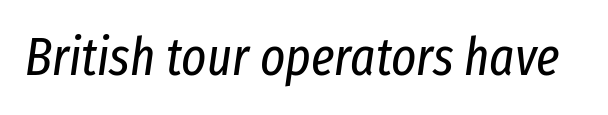
{"italic": "yes", "lean": "right", "slant_degrees": 8, "bold": "no", "weight": "regular", "width": "condensed", "stroke_contrast": "low", "x_height": "medium", "monospaced": "no", "underline": "no", "letter_spacing": "normal", "letter_spacing_em": 0.0, "glyph_px": 53}
